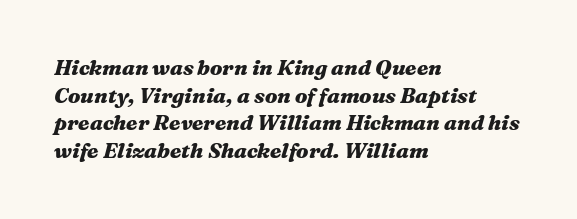
Q: Is the text bold? A: Yes.
Q: Is the text italic (slanted)? A: Yes, it leans right by about 16 degrees.
Q: Is the text underlined? A: No.
Q: How is the paragraph aligned? A: Left-aligned.
Q: Is the spacing between letters normal or unusually wide? A: Normal.
Q: Is the spacing between lines tight, normal or loose? A: Normal.
